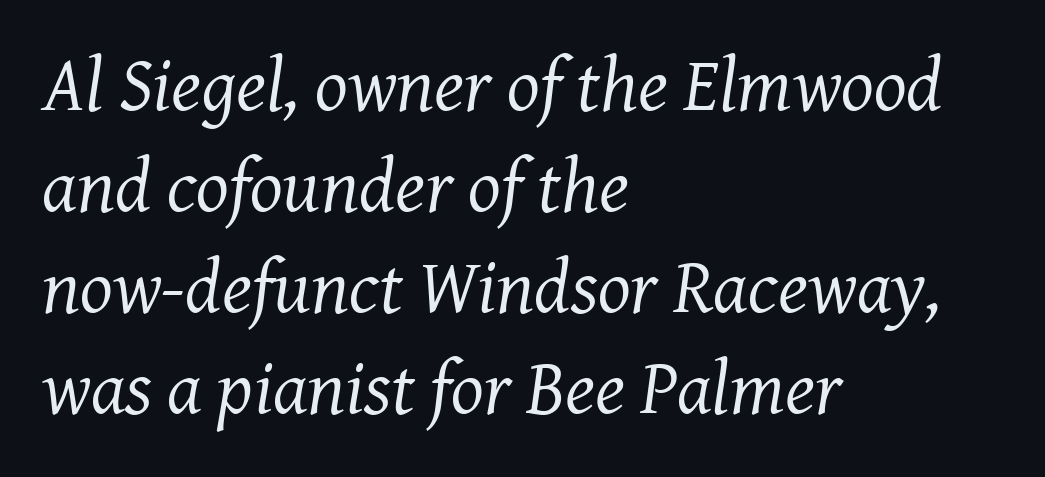
The image shows 77 px regular-weight serif type, italic (leaning right); set left-aligned, normal line spacing (1.31x), normal letter spacing, not underlined; medium stroke contrast and a medium x-height.
